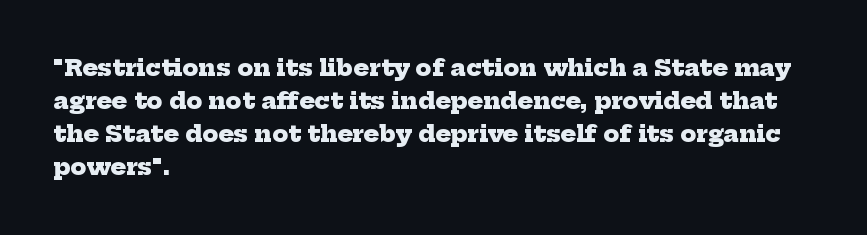
Check the space under the baseline: it is left empty. These lines carry a lot of weight — the face is fully bold. Compared with a centered layout, this one pins lines to the left instead. The horizontal fit of the characters is conventional and even. Interline gaps are of average width in this sample.
